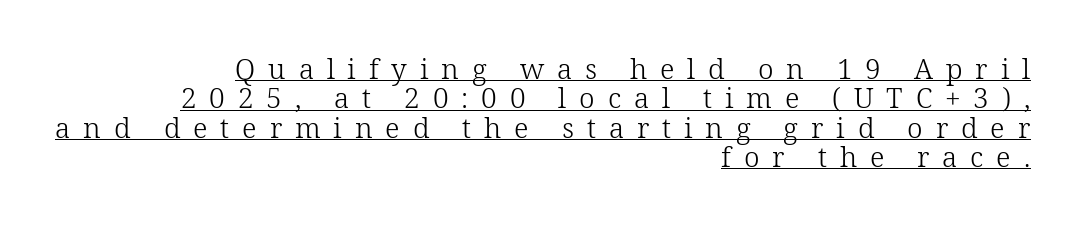
In terms of posture, this sample is upright. These lines have a slow, spaced-out rhythm from letter to letter. The passage shown is typeset with a serif family. In terms of leading, this rendering errs on the cramped side. The letters advance in unequal steps, a hallmark of proportional type.
